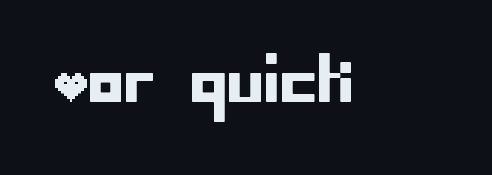
Q: Is the text italic (slanted)? A: No, it is upright.
Q: Is the typeface a serif or a sans-serif typeface? A: Sans-serif.
Q: Is the text underlined? A: No.
Q: Is the spacing between letters normal or unusually wide? A: Normal.
Q: Width (condensed, normal, or wide)? A: Normal.
Q: Stroke contrast? A: Low.
Q: x-height? A: Large.
